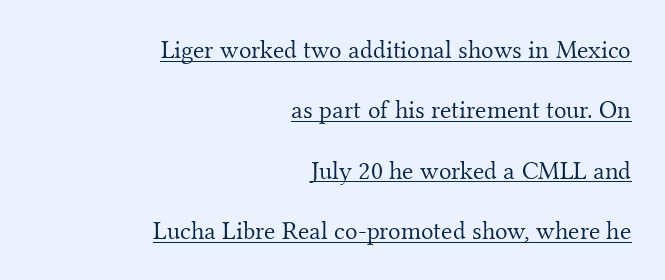
Beneath each row of characters lies a ruled line. Every row of glyphs terminates at an identical x-position on the right. Every character sits straight up, as roman type does. This rendering leaves character spacing at its baseline value. The strokes are not fattened; the text isn't bold. The passage shown stacks its lines with a broad gap.
